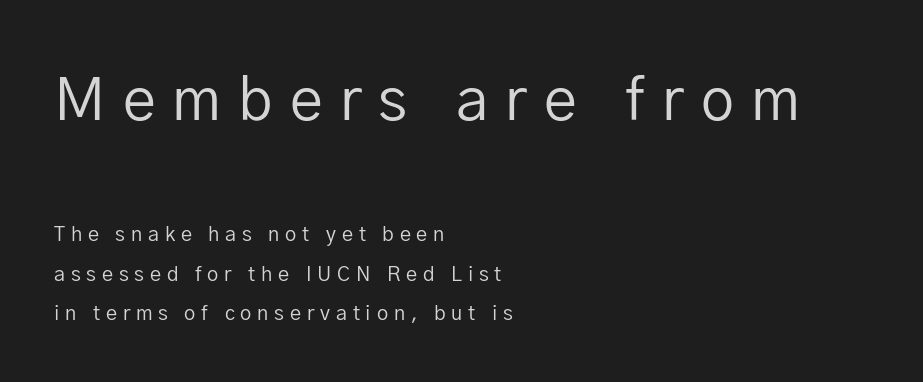
{"serif": "no", "italic": "no", "bold": "no", "weight": "regular", "width": "normal", "stroke_contrast": "low", "x_height": "medium", "monospaced": "no", "underline": "no", "align": "left", "line_spacing": "loose", "line_spacing_ratio": 1.98, "letter_spacing": "wide", "letter_spacing_em": 0.29, "larger_block": "first", "size_ratio": 2.95, "glyph_px": 59}
